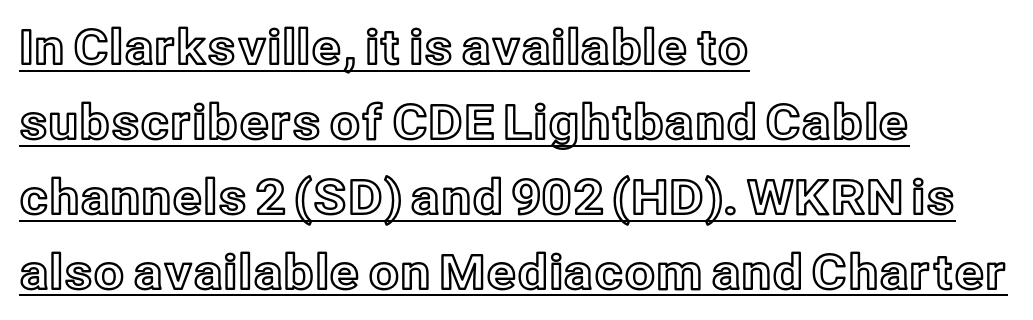
{"italic": "no", "width": "normal", "x_height": "medium", "monospaced": "no", "underline": "yes", "align": "left", "line_spacing": "normal", "line_spacing_ratio": 1.56, "letter_spacing": "normal", "letter_spacing_em": 0.0, "glyph_px": 48}
